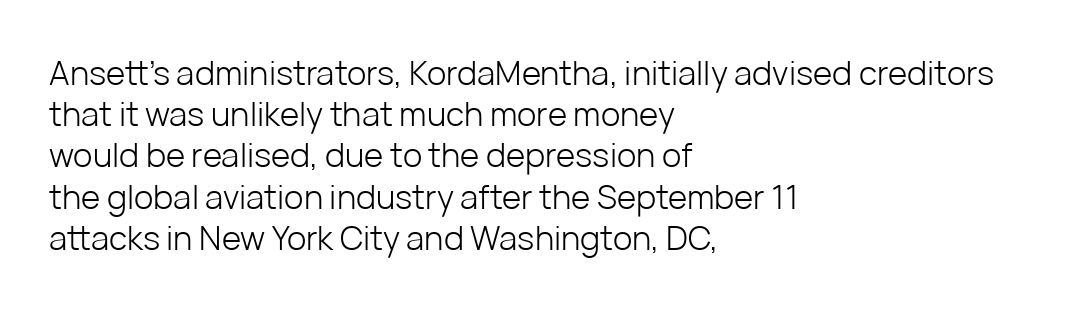
{"serif": "no", "italic": "no", "bold": "no", "weight": "light", "width": "normal", "stroke_contrast": "low", "x_height": "medium", "monospaced": "no", "underline": "no", "align": "left", "line_spacing": "normal", "line_spacing_ratio": 1.25, "letter_spacing": "normal", "letter_spacing_em": 0.0, "glyph_px": 33}
